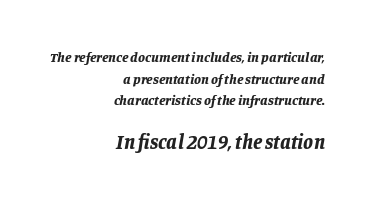
Q: Is the text bold? A: Yes.
Q: Is the text italic (slanted)? A: Yes, it leans right by about 11 degrees.
Q: Is the text underlined? A: No.
Q: How is the paragraph aligned? A: Right-aligned.
Q: Is the spacing between letters normal or unusually wide? A: Normal.
Q: Is the spacing between lines tight, normal or loose? A: Normal.
Q: Which block of text is set in a larger size, the first (top) or the second (bottom)? A: The second (bottom) one.
